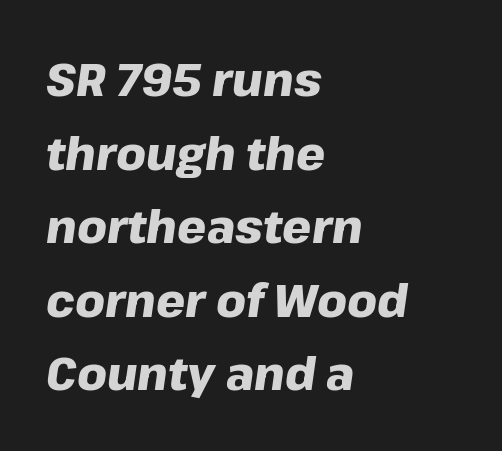
{"italic": "yes", "lean": "right", "slant_degrees": 8, "bold": "yes", "weight": "heavy", "width": "normal", "stroke_contrast": "low", "x_height": "medium", "monospaced": "no", "underline": "no", "align": "left", "line_spacing": "normal", "line_spacing_ratio": 1.6, "letter_spacing": "normal", "letter_spacing_em": 0.0, "glyph_px": 46}
